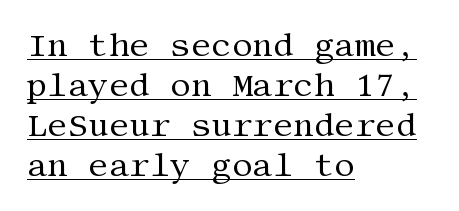
The typesetter has applied underlining to the passage shown. Do the letters lean? They stand straight. This reads as an unemphasized weight, regular at the heaviest. To sum up the face: it has serifs. The lines in this sample share a left origin and differ only in where they stop.
